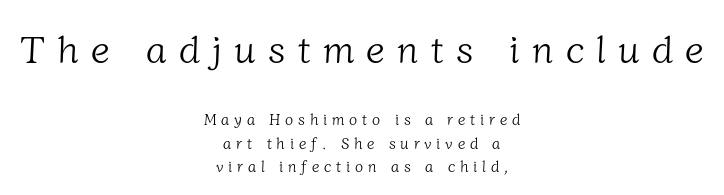
Q: Is the text bold? A: No.
Q: Is the typeface a serif or a sans-serif typeface? A: Serif.
Q: Is the text underlined? A: No.
Q: How is the paragraph aligned? A: Centered.
Q: Is the spacing between letters normal or unusually wide? A: Unusually wide.
Q: Is the spacing between lines tight, normal or loose? A: Normal.
Q: Which block of text is set in a larger size, the first (top) or the second (bottom)? A: The first (top) one.
Q: Width (condensed, normal, or wide)? A: Normal.
Q: Stroke contrast? A: Low.
Q: x-height? A: Medium.
Q: Monospaced? A: No.
